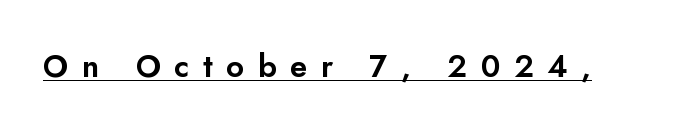
The image shows 31 px sans-serif type, upright; set unusually wide letter spacing (+0.44 em), underlined; low stroke contrast and a small x-height.
